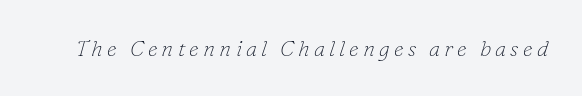
{"italic": "yes", "lean": "right", "slant_degrees": 16, "bold": "no", "underline": "no", "glyph_px": 22}
